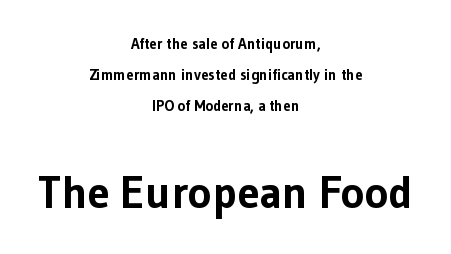
The image shows 45 px bold sans-serif type, upright; set centered, loose line spacing (2.08x), normal letter spacing, not underlined; the second (bottom) block is 3.0x larger; low stroke contrast and a medium x-height.
